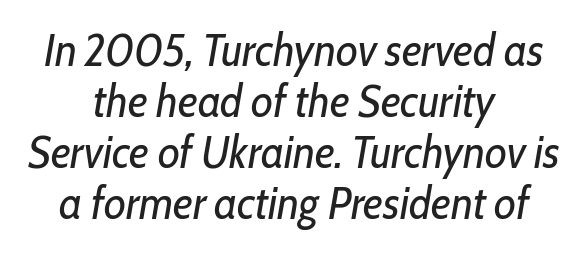
The foot of each line stays bare and open. Tracking here is standard; glyphs follow each other at the usual distance. Heft: none added — not bold. The letters are slanted; this is an italic face. The passage shown is typed in a proportional face where columns would drift. Leftover space on each line is divided equally before and after the words.
